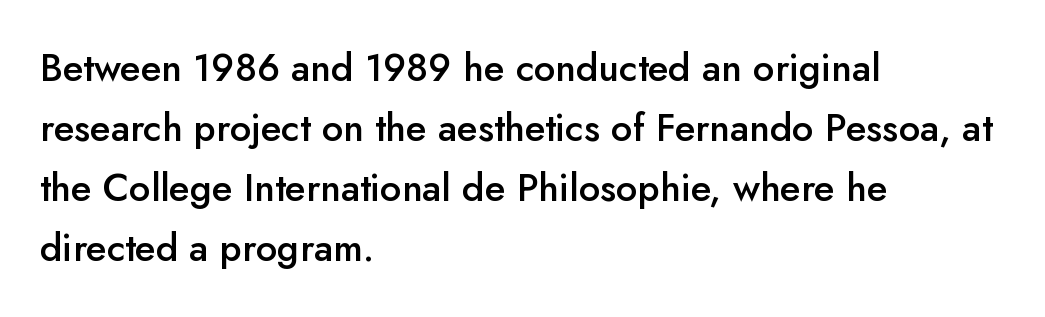
Posture: upright roman. Compared with a centered layout, this one pins lines to the left instead. Students, observe: this is what conventionally led text looks like. Weight: semibold (demi). The gap between lines stays unmarked. Note the varied advance widths — an 'i' is clearly narrower than an 'm'.
